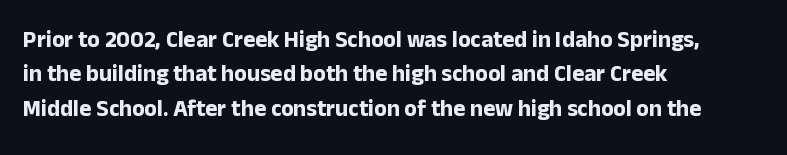
The space directly below the letters is spotless. Interline gaps are of average width in this sample. Ascenders rise straight up at ninety degrees. The rendering anchors every line to the left-hand side. The horizontal fit of the characters is conventional and even. The sample has been set heavy, in full bold.
